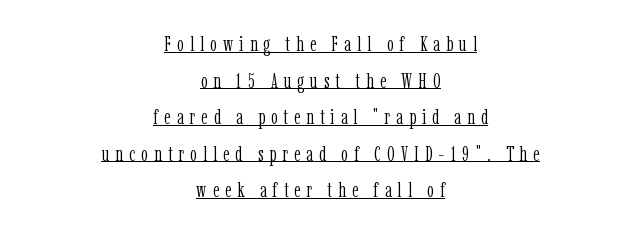
The image shows 21 px text type, upright; set centered, line spacing 1.74x, unusually wide letter spacing (+0.29 em), underlined.
